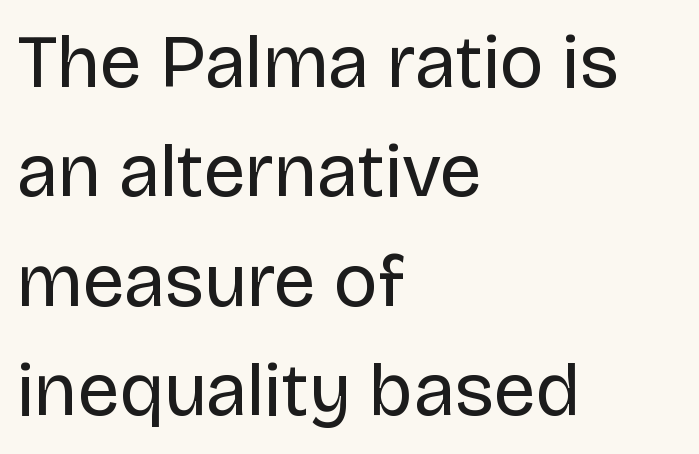
The image shows 75 px regular-weight sans-serif type, upright; set left-aligned, normal line spacing (1.46x), normal letter spacing, not underlined; low stroke contrast and a large x-height.
